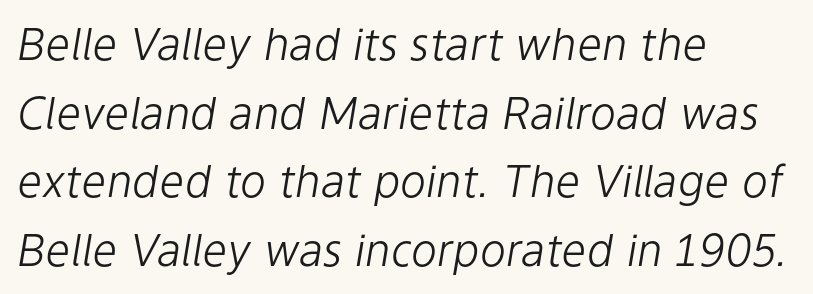
Normally led — the rows are evenly, conventionally spaced. The strokes carry an ordinary text weight at most. Is this a fixed-width face? No — the glyphs have proportional, varying widths. Each line starts at the same left margin while the right side varies. This sample uses an oblique cut, with every glyph tilted off the vertical. The tracking reads as untouched default to a designer's eye.
